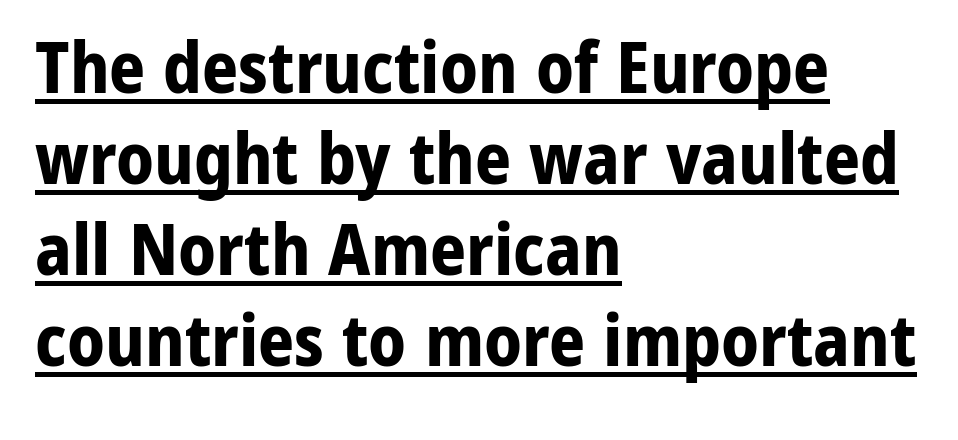
The image shows 71 px bold sans-serif type, upright; set left-aligned, normal line spacing (1.28x), normal letter spacing, underlined; low stroke contrast and a medium x-height.
